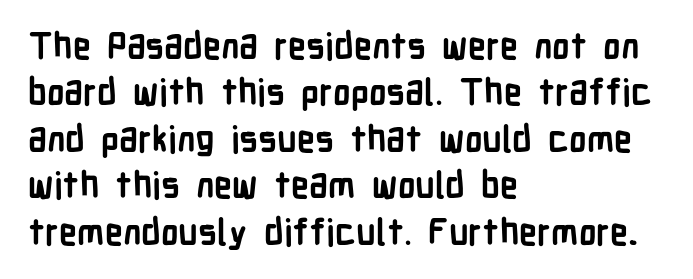
{"serif": "no", "italic": "no", "bold": "yes", "weight": "semibold", "width": "condensed", "stroke_contrast": "low", "x_height": "medium", "monospaced": "no", "underline": "no", "align": "left", "line_spacing": "normal", "line_spacing_ratio": 1.29, "letter_spacing": "normal", "letter_spacing_em": 0.0, "glyph_px": 36}
